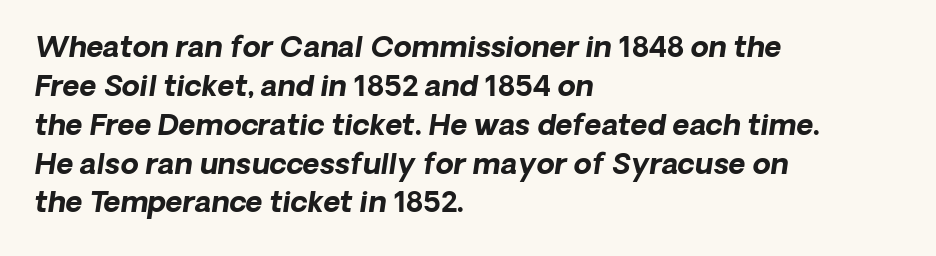
Each glyph is drawn with heavy, bold strokes. The passage shown is not underscored anywhere. The specimen reads as italic at a glance. The passage shown has conventional tracking throughout.
